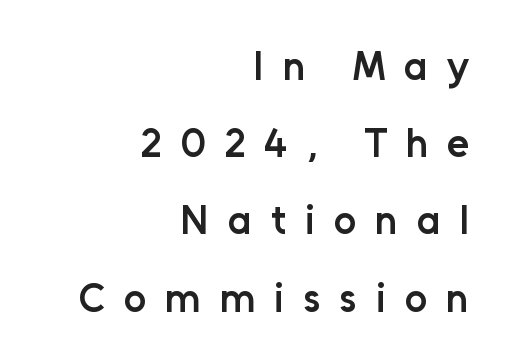
{"serif": "no", "italic": "no", "bold": "semi", "weight": "semibold", "width": "normal", "stroke_contrast": "low", "x_height": "medium", "monospaced": "no", "underline": "no", "align": "right", "line_spacing": "loose", "line_spacing_ratio": 1.93, "letter_spacing": "wide", "letter_spacing_em": 0.47, "glyph_px": 40}
